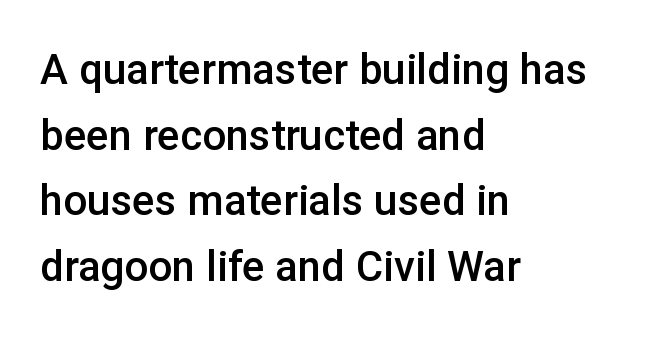
The image shows 42 px semibold sans-serif type, upright; set left-aligned, normal line spacing (1.56x), normal letter spacing, not underlined; low stroke contrast and a medium x-height.
